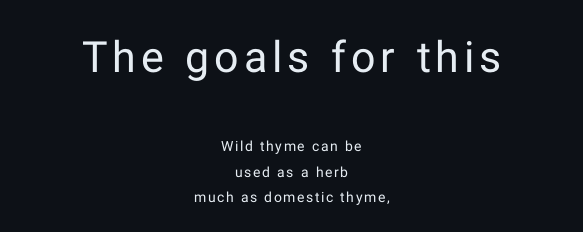
{"serif": "no", "italic": "no", "bold": "no", "weight": "regular", "width": "normal", "stroke_contrast": "low", "x_height": "medium", "monospaced": "no", "underline": "no", "align": "center", "line_spacing_ratio": 1.81, "larger_block": "first", "size_ratio": 3.07, "glyph_px": 43}
